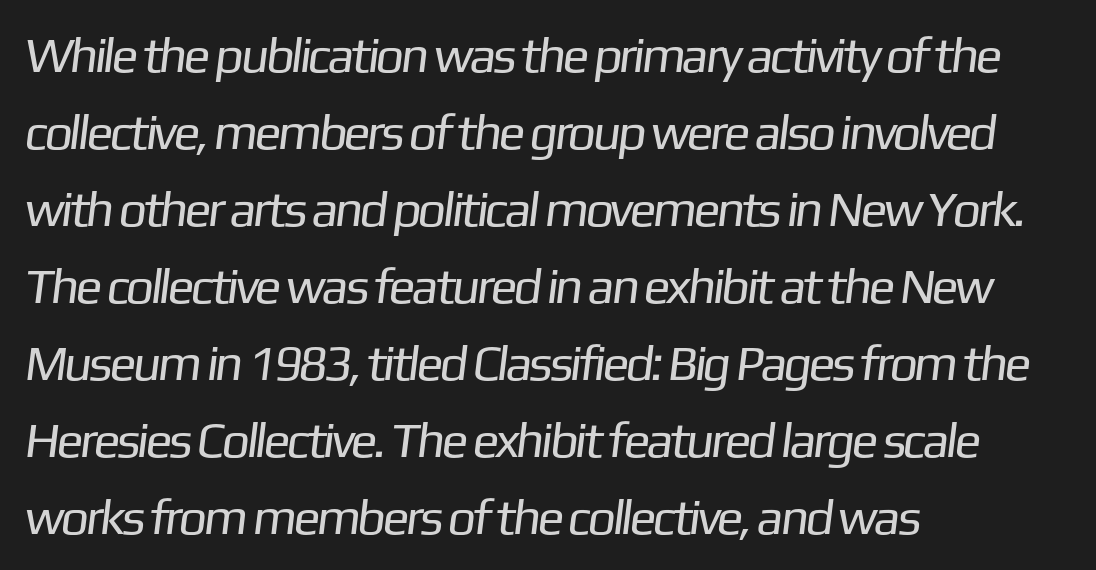
Q: Is the text bold? A: No.
Q: Is the typeface a serif or a sans-serif typeface? A: Sans-serif.
Q: Is the text underlined? A: No.
Q: How is the paragraph aligned? A: Left-aligned.
Q: Is the spacing between letters normal or unusually wide? A: Normal.
Q: Is the spacing between lines tight, normal or loose? A: Normal.
Q: Width (condensed, normal, or wide)? A: Normal.
Q: Stroke contrast? A: Low.
Q: x-height? A: Medium.
Q: Monospaced? A: No.
